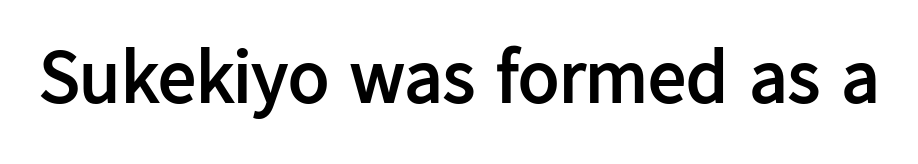
Font category for this specimen: sans-serif. In terms of weight, the rendering is a true, heavy bold. Default kerning and tracking; the words read as compact shapes. The zone under the glyphs is completely vacant. These lines are rendered in a variable-pitch font. Posture: vertical.
